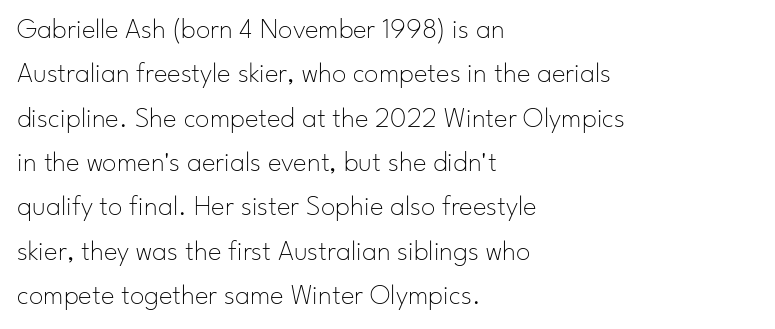
The image shows 29 px thin sans-serif type, upright; set left-aligned, normal line spacing (1.53x), normal letter spacing, not underlined; low stroke contrast and a small x-height.
